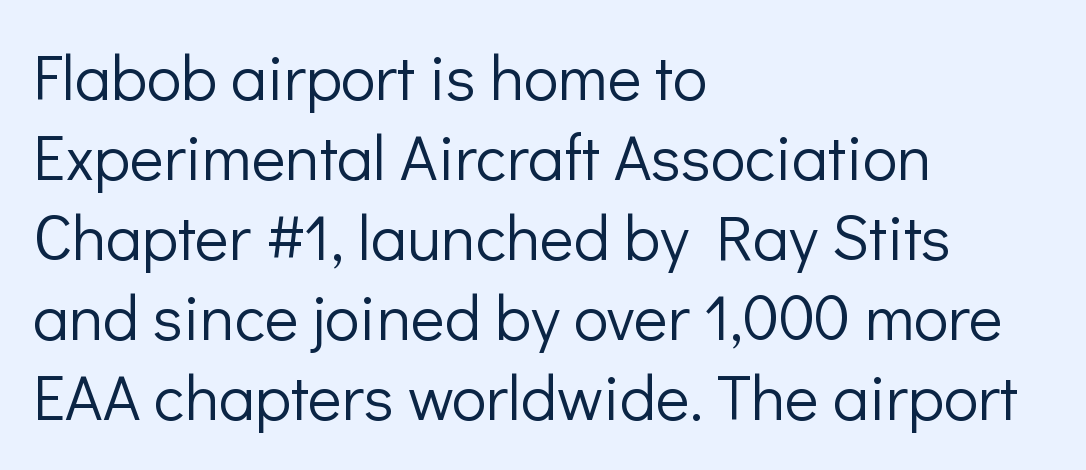
You can tell it's not italic because the verticals are truly vertical. Do the characters align in a grid? No, the font is proportional. This sample uses plain, unmodified letter spacing. The zone under the glyphs is completely vacant.
